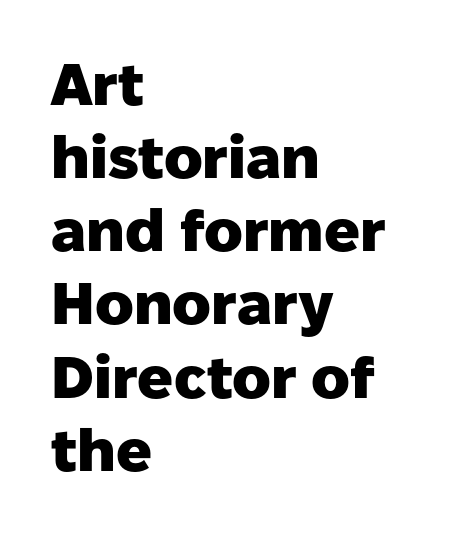
Q: Is the text bold? A: Yes.
Q: Is the text italic (slanted)? A: No, it is upright.
Q: Is the typeface a serif or a sans-serif typeface? A: Sans-serif.
Q: Is the text underlined? A: No.
Q: How is the paragraph aligned? A: Left-aligned.
Q: Is the spacing between letters normal or unusually wide? A: Normal.
Q: Width (condensed, normal, or wide)? A: Normal.
Q: Stroke contrast? A: Low.
Q: x-height? A: Medium.
Q: Monospaced? A: No.
